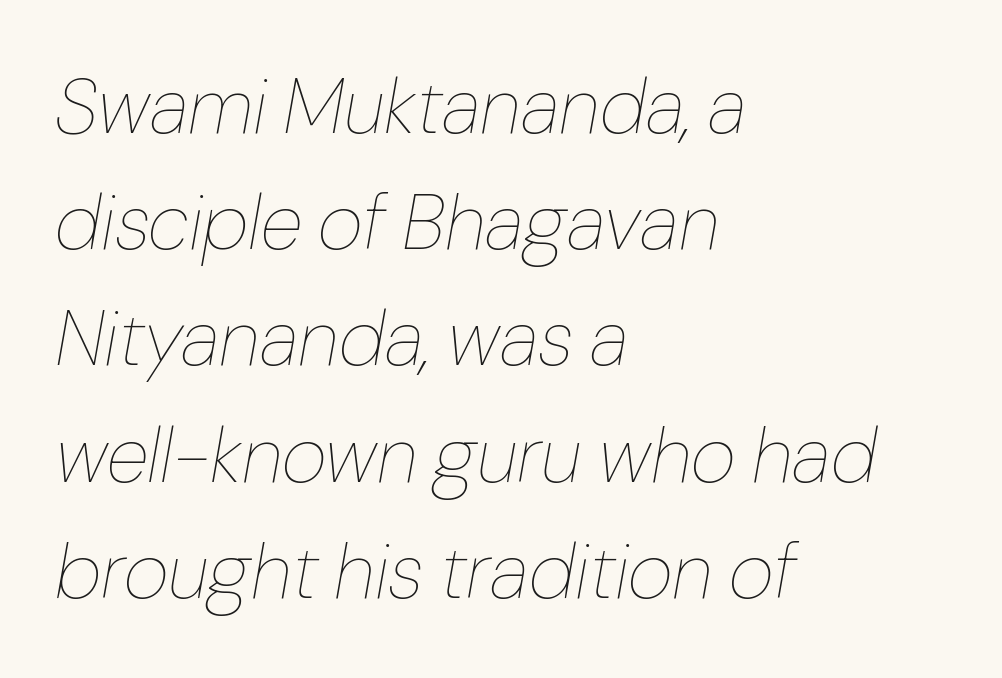
The image shows 78 px thin type, italic (leaning right); set left-aligned, normal line spacing (1.49x), normal letter spacing, not underlined; low stroke contrast and a medium x-height.
